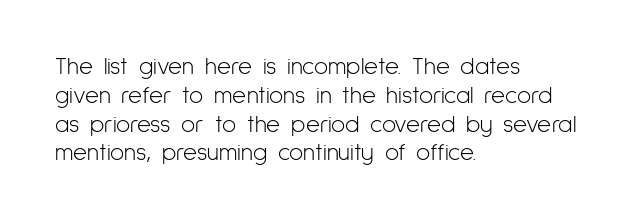
The image shows 24 px text type, upright; set left-aligned, line spacing 1.2x, normal letter spacing, not underlined.
